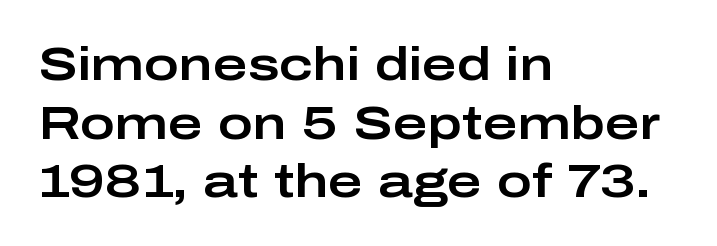
The image shows 47 px wide sans-serif type, upright; set left-aligned, normal line spacing (1.25x), normal letter spacing, not underlined; low stroke contrast and a medium x-height.
